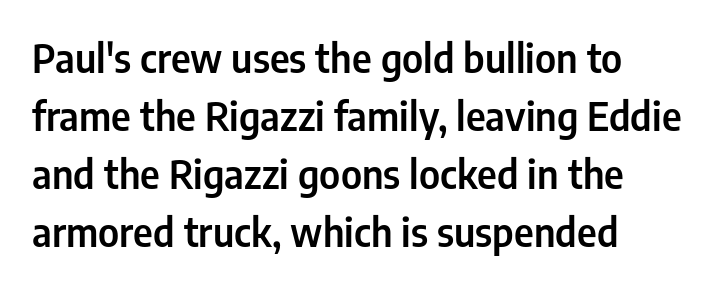
Honestly, there is no underline to notice here at all. Character widths vary here, with narrow letters taking less room than wide ones. The line-height multiplier appears to be the usual default. Examine the stroke ends and you'll find no serifs. Rendered with straight, roman letterforms. The gaps between neighbouring characters are ordinary and unremarkable.
